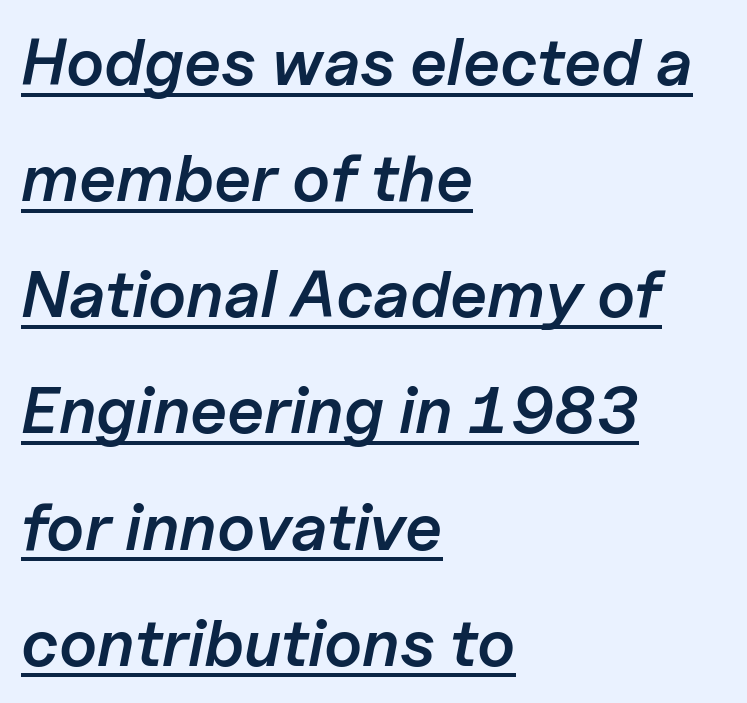
The image shows 66 px semibold type, italic (leaning right); set left-aligned, line spacing 1.76x, normal letter spacing, underlined; low stroke contrast and a medium x-height.
